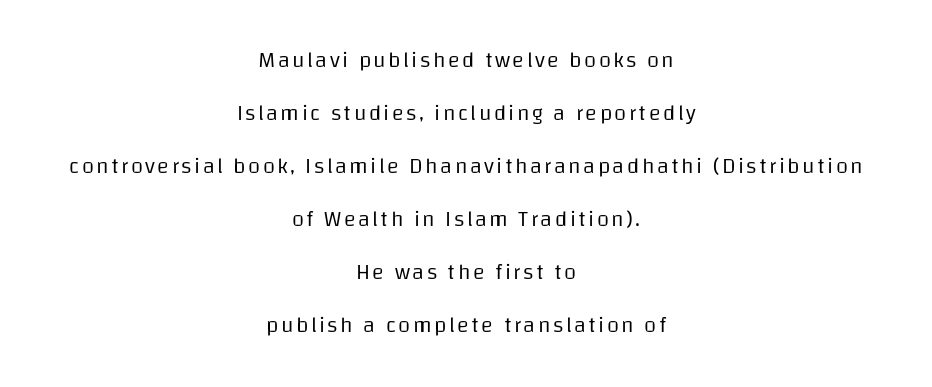
{"italic": "no", "bold": "no", "underline": "no", "align": "center", "line_spacing": "loose", "line_spacing_ratio": 2.41, "glyph_px": 22}
